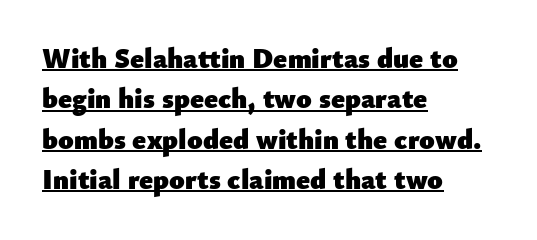
Q: Is the text bold? A: Yes.
Q: Is the text italic (slanted)? A: No, it is upright.
Q: Is the typeface a serif or a sans-serif typeface? A: Sans-serif.
Q: Is the text underlined? A: Yes.
Q: How is the paragraph aligned? A: Left-aligned.
Q: Is the spacing between letters normal or unusually wide? A: Normal.
Q: Is the spacing between lines tight, normal or loose? A: Normal.
Q: Width (condensed, normal, or wide)? A: Normal.
Q: Stroke contrast? A: Low.
Q: x-height? A: Small.
Q: Monospaced? A: No.
